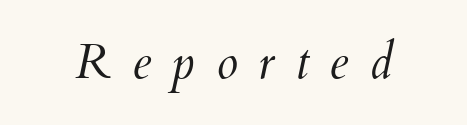
When letters slant like this, we call the style italic. You could not count columns in this text — the font is proportionally spaced. You could only call the tracking loose — the letters float apart. Has an underline been added? It has not.
